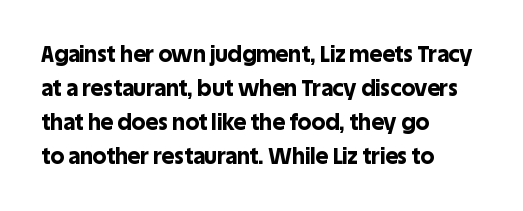
Q: Is the text bold? A: Yes.
Q: Is the text italic (slanted)? A: No, it is upright.
Q: Is the text underlined? A: No.
Q: How is the paragraph aligned? A: Left-aligned.
Q: Is the spacing between letters normal or unusually wide? A: Normal.
Q: Is the spacing between lines tight, normal or loose? A: Normal.
